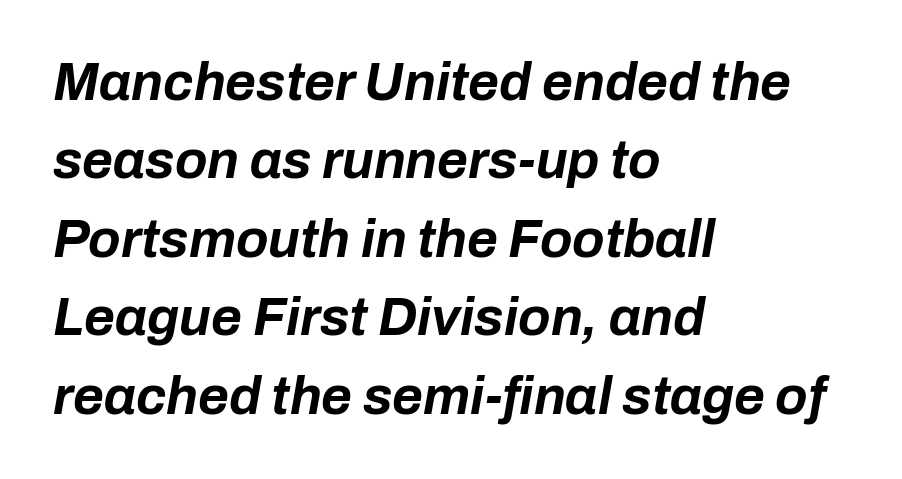
The space directly below the letters is spotless. Does the copy run flush right? No — it runs flush left. One glance says typical: line gaps are just what's usual. These lines keep a tight, regular rhythm from letter to letter. A typesetter would mark this as italic.
